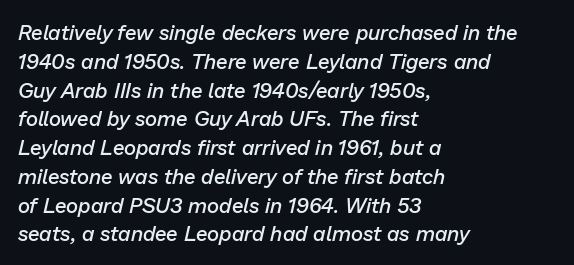
Typographic density is moderately raised because the face is semibold. Words appear dense and cohesive because spacing is normal. Notice how the stems are inclined rather than vertical — that's the hallmark of italics. Descenders are the only things crossing below the line.
